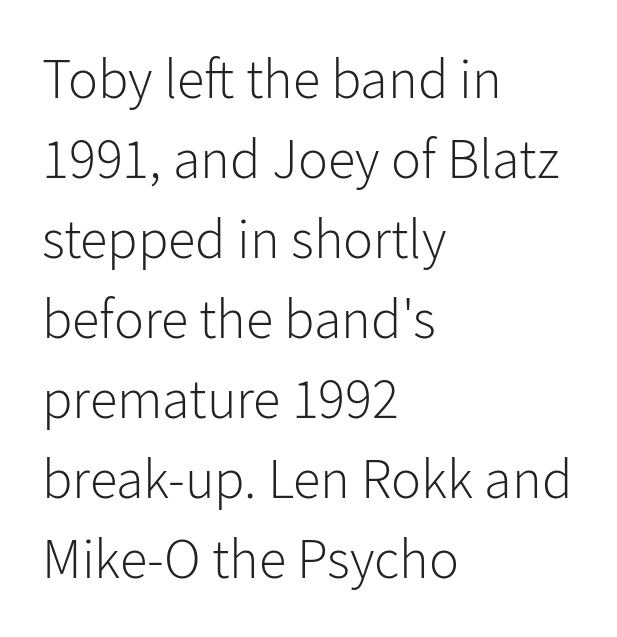
The gaps between neighbouring characters are ordinary and unremarkable. No italicization has been applied; the sample stays upright. Caption: multi-line text, flush left, ragged right. Character widths vary here, with narrow letters taking less room than wide ones. Underlining? Definitely not there. Letters have the restrained weight of plain body copy at most.
